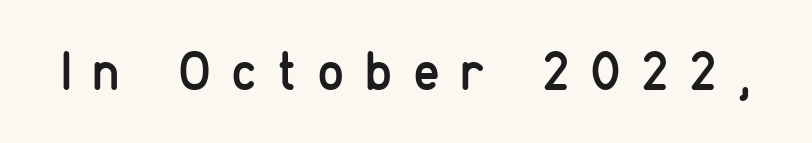
The image shows 55 px regular-weight, condensed sans-serif type, upright; set unusually wide letter spacing (+0.37 em), not underlined; low stroke contrast and a medium x-height.
